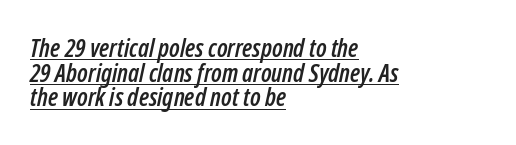
Q: Is the text italic (slanted)? A: Yes, it leans right by about 12 degrees.
Q: Is the text underlined? A: Yes.
Q: How is the paragraph aligned? A: Left-aligned.
Q: Is the spacing between letters normal or unusually wide? A: Normal.
Q: Is the spacing between lines tight, normal or loose? A: Tight.
